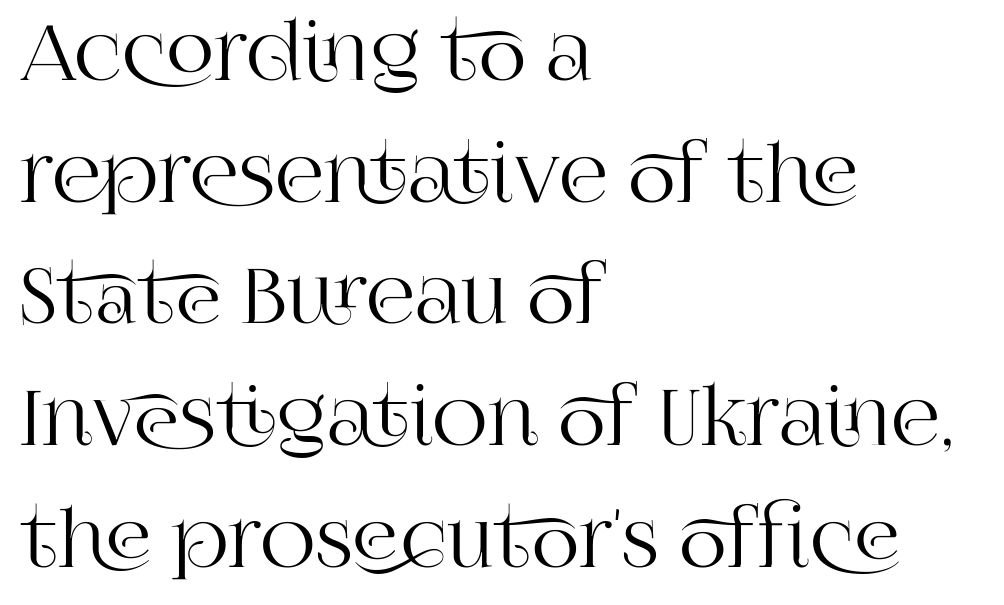
Horizontal alignment here is leftward, the default for most running prose. The lettering holds an erect, upright posture throughout. Just letters on the line, the space beneath them empty. The letters advance in unequal steps, a hallmark of proportional type.
